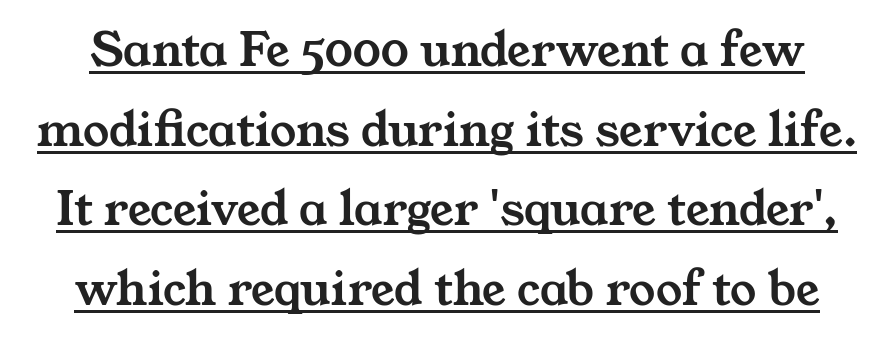
Looks like regular typesetting: each glyph gets only the width it needs. A normal amount of white space separates one row of letters from the next. Compared with undecorated copy, this sample adds a rule below the words. These lines keep a tight, regular rhythm from letter to letter. A typesetter would label this face a serif.
